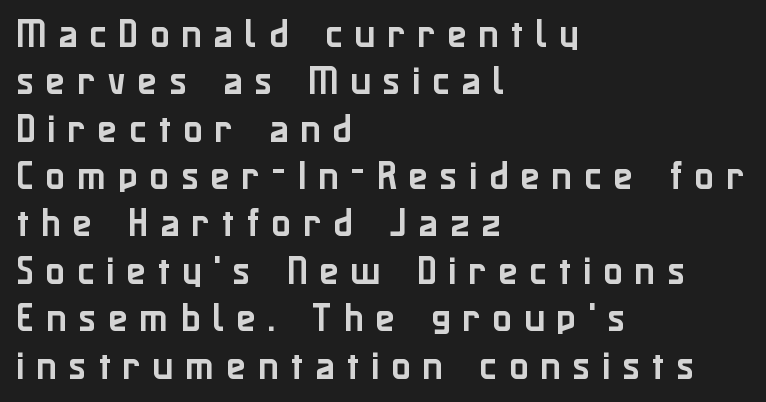
Q: Is the text italic (slanted)? A: No, it is upright.
Q: Is the typeface a serif or a sans-serif typeface? A: Sans-serif.
Q: Is the text underlined? A: No.
Q: How is the paragraph aligned? A: Left-aligned.
Q: Is the spacing between letters normal or unusually wide? A: Unusually wide.
Q: Is the spacing between lines tight, normal or loose? A: Normal.
Q: Width (condensed, normal, or wide)? A: Normal.
Q: Stroke contrast? A: Low.
Q: x-height? A: Medium.
Q: Monospaced? A: No.
